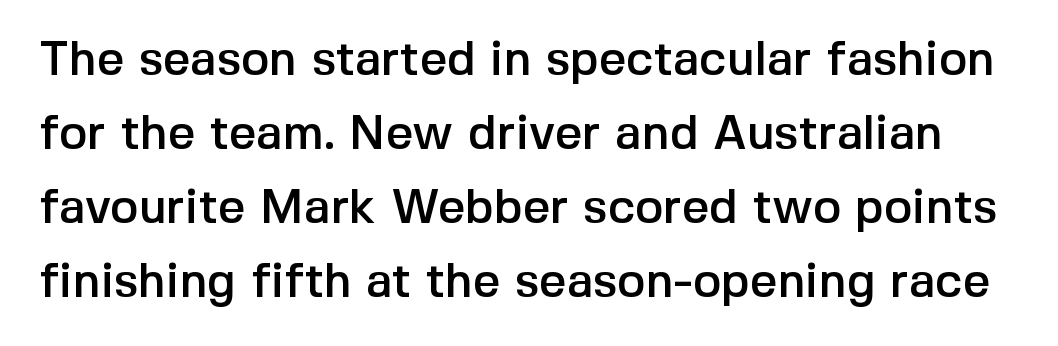
When letters stand straight like this, we call the style roman or upright. The baseline area is clear. Does the leading feel generous? No, just average. The rendering uses natural spacing where letterforms have individual widths. Glyph-to-glyph distance matches everyday printed text.
